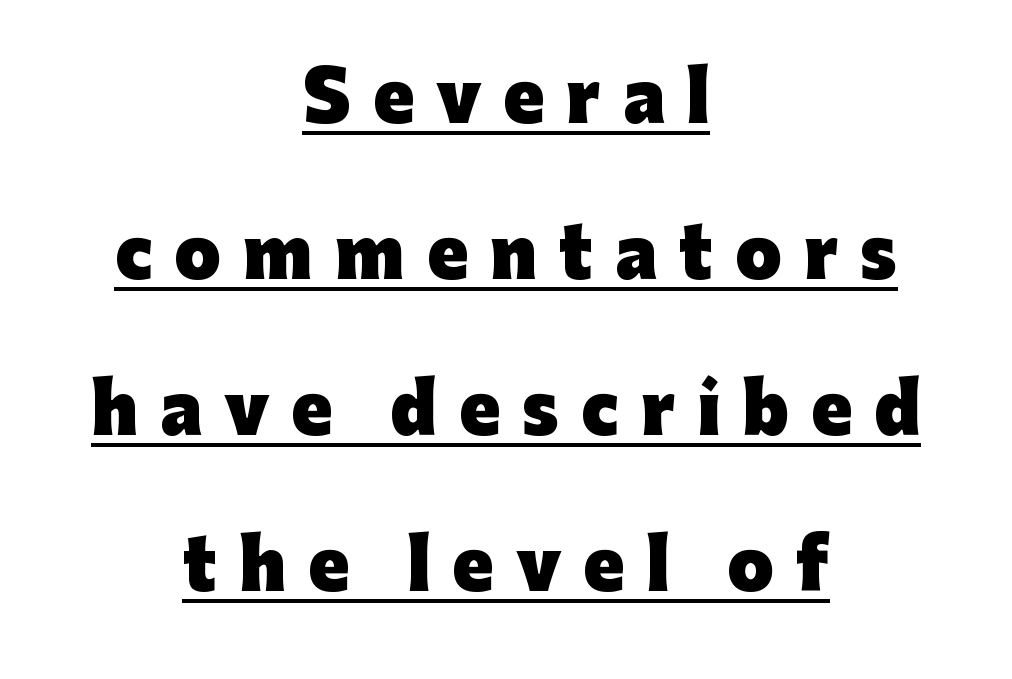
The image shows 67 px heavy sans-serif type, upright; set centered, loose line spacing (2.33x), unusually wide letter spacing (+0.33 em), underlined; low stroke contrast and a medium x-height.
